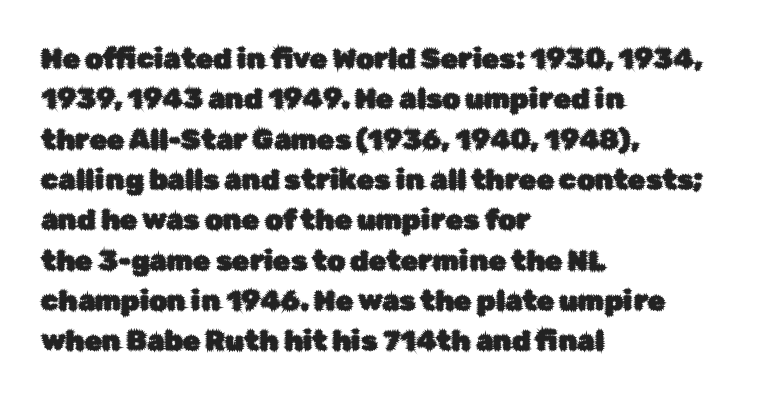
The image shows 28 px sans-serif type, upright; set left-aligned, normal line spacing (1.44x), normal letter spacing, not underlined; low stroke contrast and a medium x-height.
